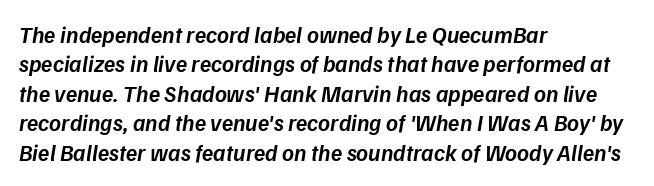
{"italic": "yes", "lean": "right", "slant_degrees": 9, "bold": "semi", "underline": "no", "align": "left", "line_spacing": "normal", "line_spacing_ratio": 1.28, "letter_spacing": "normal", "letter_spacing_em": 0.0, "glyph_px": 23}
